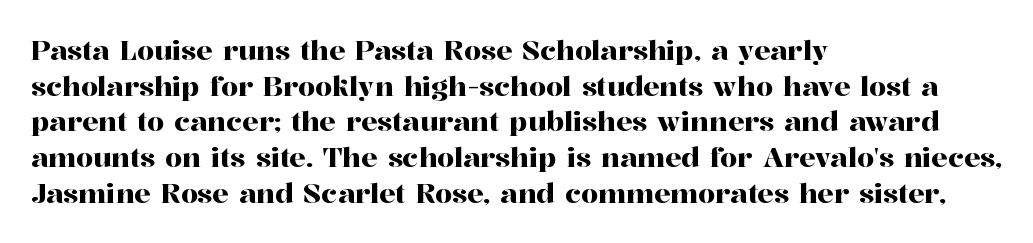
Line spacing here is normal. In terms of posture, this sample is upright. A bare baseline throughout the passage. Does the copy run flush right? No — it runs flush left. You could call the tracking neutral — neither tight nor loose.
